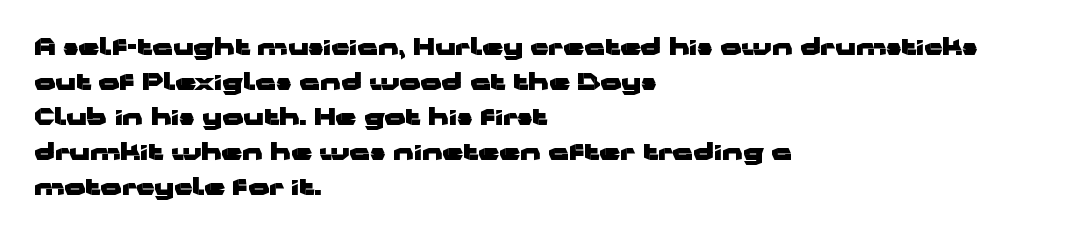
Q: Is the text bold? A: Yes.
Q: Is the text italic (slanted)? A: No, it is upright.
Q: Is the text underlined? A: No.
Q: How is the paragraph aligned? A: Left-aligned.
Q: Is the spacing between letters normal or unusually wide? A: Normal.
Q: Is the spacing between lines tight, normal or loose? A: Normal.
